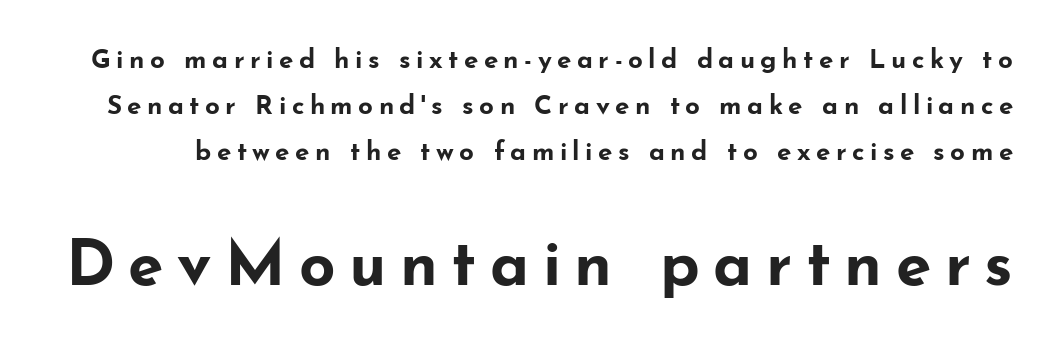
Q: Is the text bold? A: Yes.
Q: Is the text italic (slanted)? A: No, it is upright.
Q: Is the typeface a serif or a sans-serif typeface? A: Sans-serif.
Q: Is the text underlined? A: No.
Q: Is the spacing between letters normal or unusually wide? A: Unusually wide.
Q: Which block of text is set in a larger size, the first (top) or the second (bottom)? A: The second (bottom) one.
Q: Width (condensed, normal, or wide)? A: Wide.
Q: Stroke contrast? A: Low.
Q: x-height? A: Small.
Q: Monospaced? A: No.
